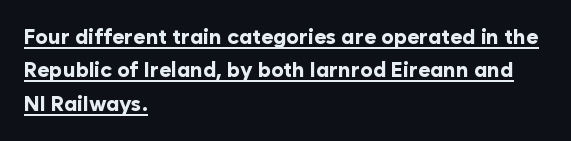
Visually the block forms a straight wall on the left and a jagged coastline on the right. Caption: standard tracking, unaltered. The typography opts for an upright posture over an oblique one. This block has exactly the height ordinary leading produces. Strong, thick strokes mark this as bold type. Like a heading marked for emphasis, these lines bear an underscore.
